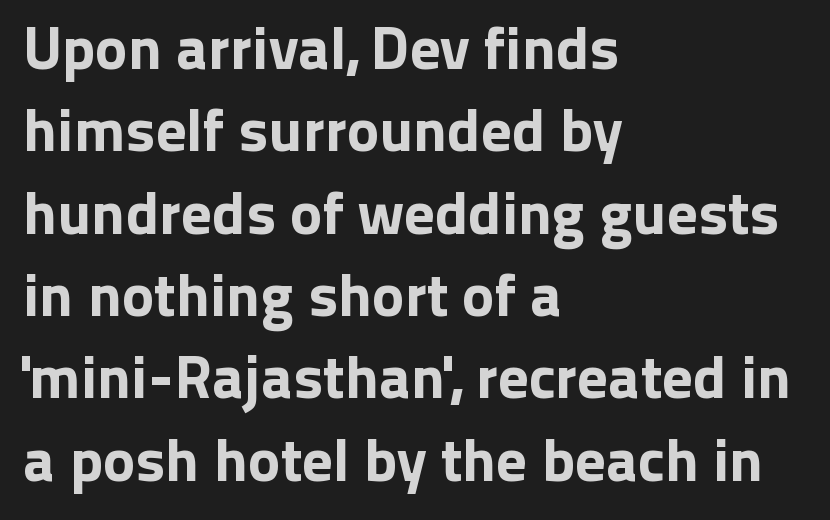
The image shows 61 px sans-serif type, upright; set left-aligned, normal line spacing (1.35x), normal letter spacing, not underlined; low stroke contrast and a medium x-height.
